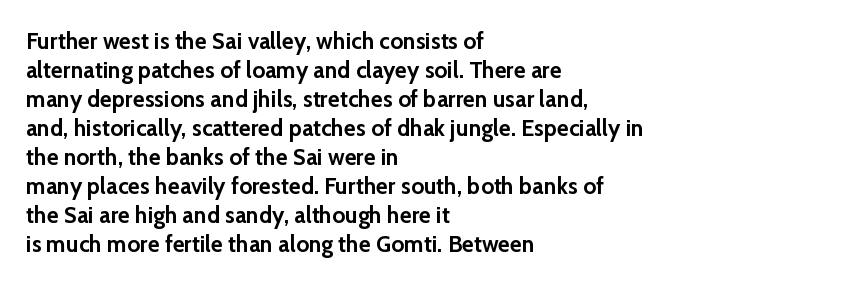
The image shows 23 px bold type, upright; set left-aligned, normal line spacing (1.26x), normal letter spacing, not underlined.
